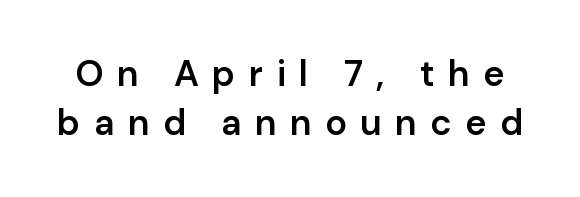
The image shows 36 px semibold sans-serif type, upright; set normal line spacing (1.36x), unusually wide letter spacing (+0.37 em), not underlined; low stroke contrast and a medium x-height.
